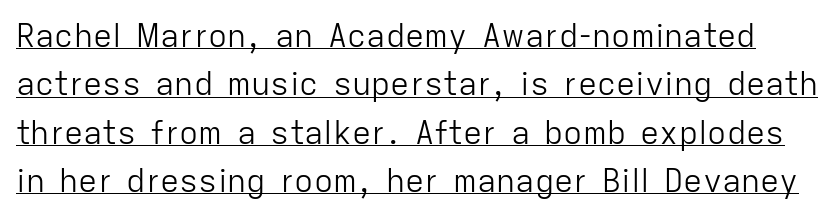
Q: Is the text bold? A: No.
Q: Is the text italic (slanted)? A: No, it is upright.
Q: Is the typeface a serif or a sans-serif typeface? A: Sans-serif.
Q: Is the text underlined? A: Yes.
Q: Is the spacing between letters normal or unusually wide? A: Normal.
Q: Is the spacing between lines tight, normal or loose? A: Normal.
Q: Width (condensed, normal, or wide)? A: Normal.
Q: Stroke contrast? A: Low.
Q: x-height? A: Medium.
Q: Monospaced? A: No.
